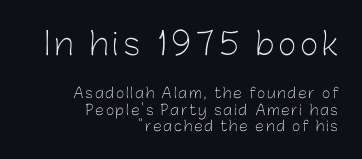
Each letter keeps its own natural width here, so spacing adapts to shape. Is the type heavy? It reads as light-to-regular instead. Has an underline been added? It has not. Italic: no, the glyphs are upright roman. You get the large type first, then a drop to smaller type.
